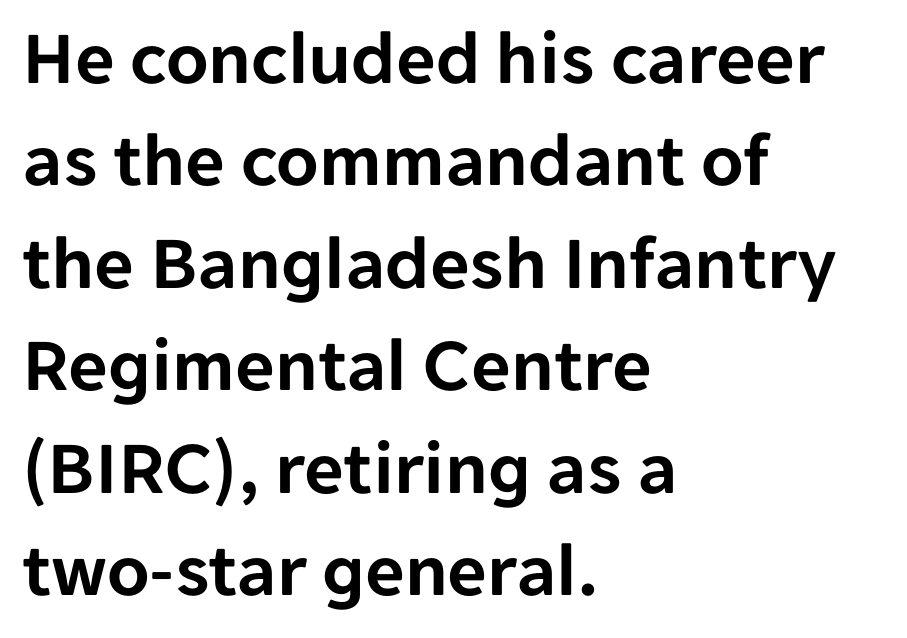
Q: Is the text italic (slanted)? A: No, it is upright.
Q: Is the typeface a serif or a sans-serif typeface? A: Sans-serif.
Q: Is the text underlined? A: No.
Q: How is the paragraph aligned? A: Left-aligned.
Q: Is the spacing between letters normal or unusually wide? A: Normal.
Q: Is the spacing between lines tight, normal or loose? A: Normal.
Q: Width (condensed, normal, or wide)? A: Normal.
Q: Stroke contrast? A: Low.
Q: x-height? A: Medium.
Q: Monospaced? A: No.
